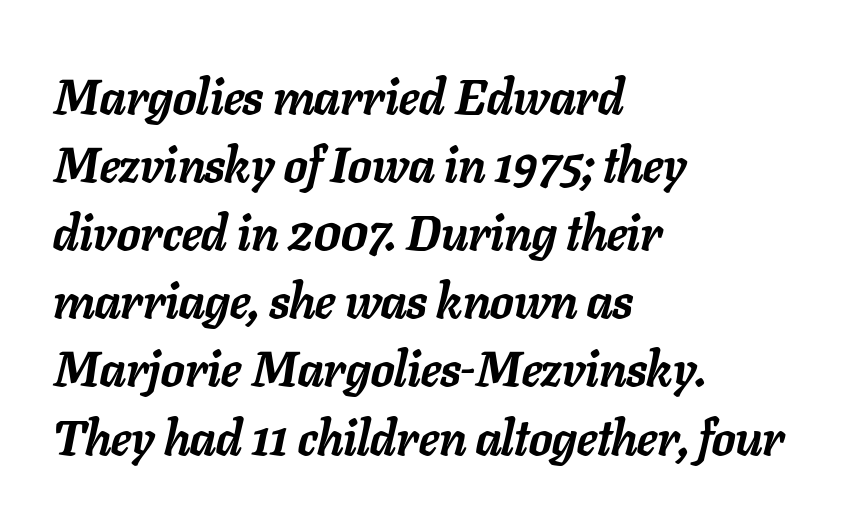
The ragged edge is on the right, which tells us the setting is flush left. Heft: maximum for text — a bold. Does extra space separate the letters? No, they use regular spacing. The designer left line spacing at the default. Letters rest on an invisible, unmarked baseline. Emphasis-style slanted type is in use.
